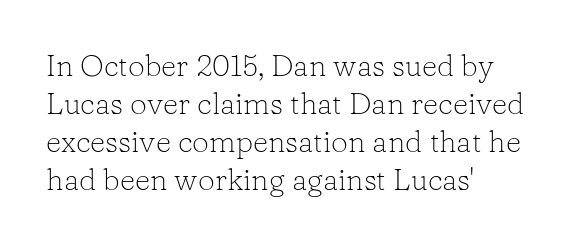
{"serif": "yes", "italic": "no", "bold": "no", "weight": "light", "width": "normal", "stroke_contrast": "low", "x_height": "medium", "monospaced": "no", "underline": "no", "align": "left", "line_spacing": "normal", "line_spacing_ratio": 1.27, "letter_spacing": "normal", "letter_spacing_em": 0.0, "glyph_px": 30}
